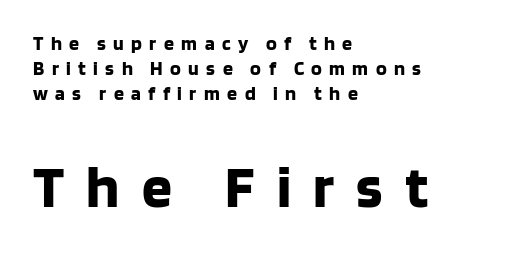
Q: Is the text bold? A: Yes.
Q: Is the text italic (slanted)? A: No, it is upright.
Q: Is the typeface a serif or a sans-serif typeface? A: Sans-serif.
Q: Is the text underlined? A: No.
Q: How is the paragraph aligned? A: Left-aligned.
Q: Is the spacing between letters normal or unusually wide? A: Unusually wide.
Q: Is the spacing between lines tight, normal or loose? A: Normal.
Q: Which block of text is set in a larger size, the first (top) or the second (bottom)? A: The second (bottom) one.
Q: Width (condensed, normal, or wide)? A: Normal.
Q: Stroke contrast? A: Low.
Q: x-height? A: Large.
Q: Monospaced? A: No.
